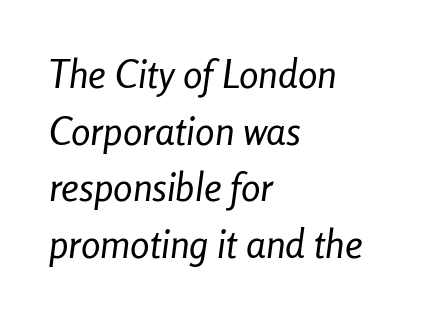
{"italic": "yes", "lean": "right", "slant_degrees": 8, "bold": "no", "weight": "regular", "width": "condensed", "stroke_contrast": "low", "x_height": "medium", "monospaced": "no", "underline": "no", "align": "left", "line_spacing": "normal", "line_spacing_ratio": 1.45, "letter_spacing": "normal", "letter_spacing_em": 0.0, "glyph_px": 39}
